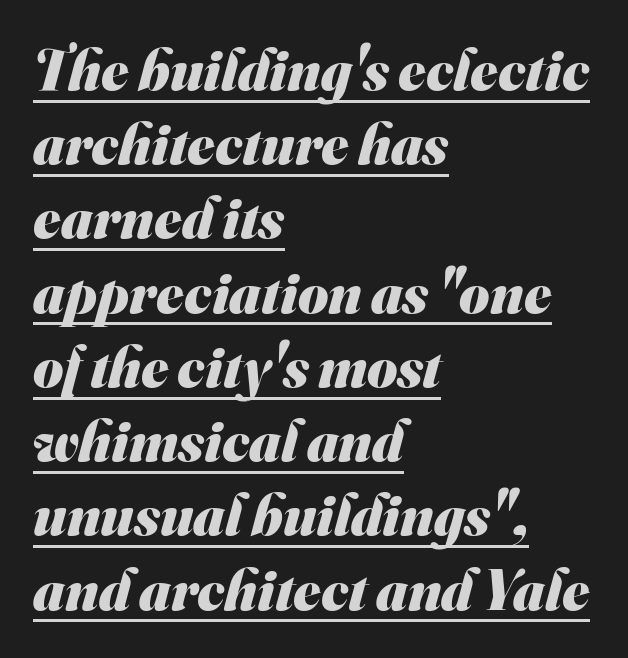
The image shows 58 px heavy sans-serif type; set left-aligned, normal line spacing (1.28x), normal letter spacing, underlined; medium stroke contrast and a small x-height.
